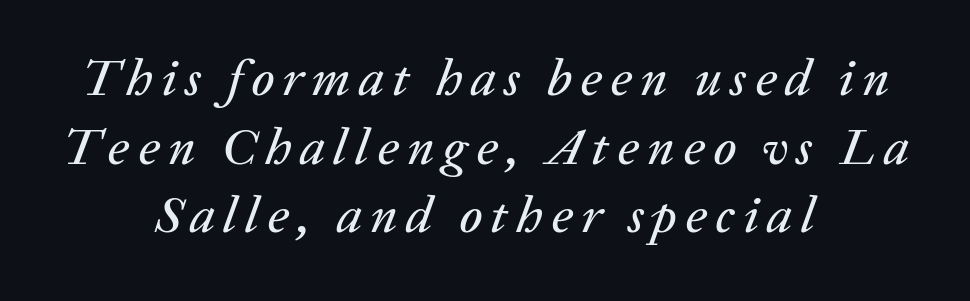
Q: Is the text italic (slanted)? A: Yes, it leans right by about 20 degrees.
Q: Is the text underlined? A: No.
Q: How is the paragraph aligned? A: Centered.
Q: Is the spacing between lines tight, normal or loose? A: Normal.
Q: Width (condensed, normal, or wide)? A: Normal.
Q: Stroke contrast? A: Low.
Q: x-height? A: Medium.
Q: Monospaced? A: No.
